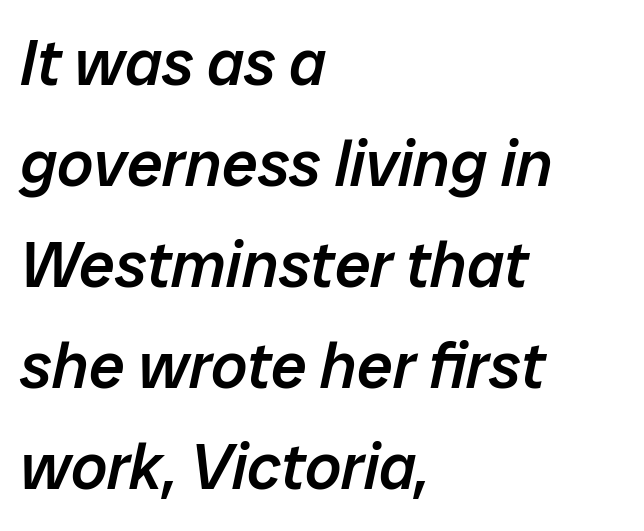
Leading: standard. Nobody drew a line under any word here. Note the varied advance widths — an 'i' is clearly narrower than an 'm'. Line beginnings align vertically; line endings do not.
